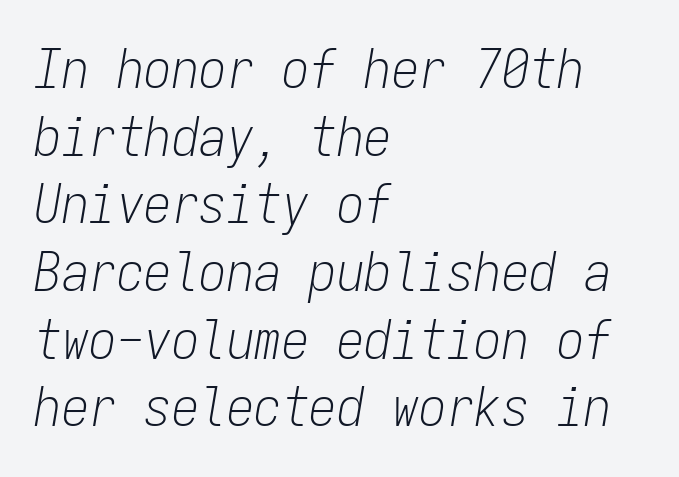
{"italic": "yes", "lean": "right", "slant_degrees": 9, "bold": "no", "weight": "light", "width": "condensed", "stroke_contrast": "low", "x_height": "medium", "monospaced": "yes", "underline": "no", "align": "left", "line_spacing_ratio": 1.23, "letter_spacing": "normal", "letter_spacing_em": 0.0, "glyph_px": 55}
